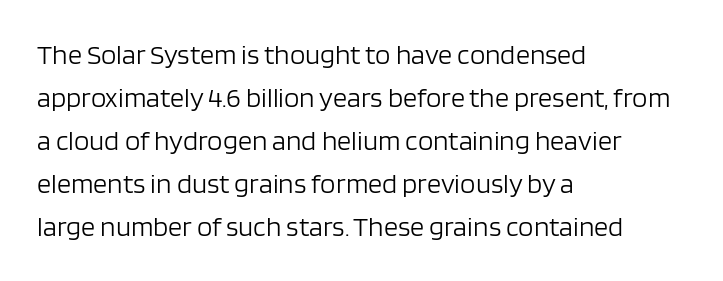
Q: Is the text bold? A: No.
Q: Is the text italic (slanted)? A: No, it is upright.
Q: Is the typeface a serif or a sans-serif typeface? A: Sans-serif.
Q: Is the text underlined? A: No.
Q: How is the paragraph aligned? A: Left-aligned.
Q: Is the spacing between letters normal or unusually wide? A: Normal.
Q: Is the spacing between lines tight, normal or loose? A: Normal.
Q: Width (condensed, normal, or wide)? A: Normal.
Q: Stroke contrast? A: Low.
Q: x-height? A: Large.
Q: Monospaced? A: No.
